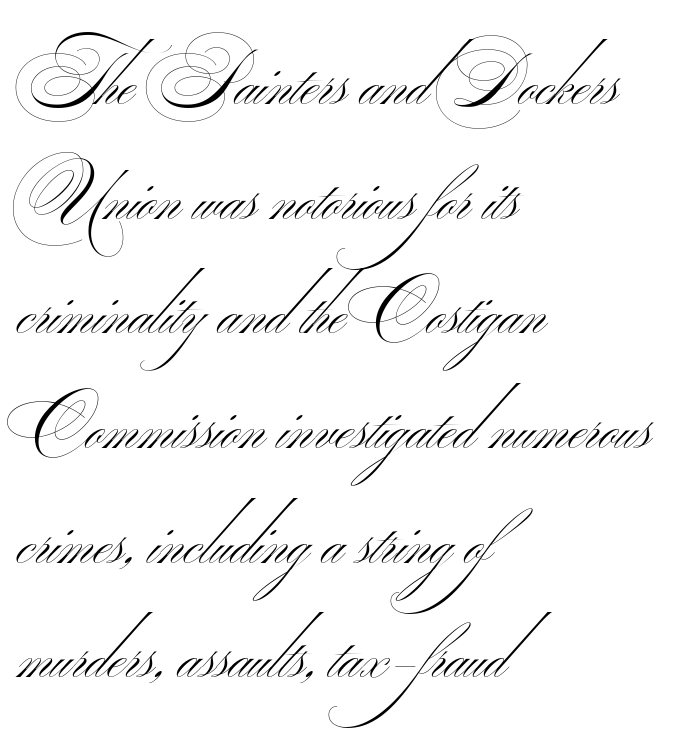
The image shows 74 px thin, wide sans-serif type; set left-aligned, normal line spacing (1.55x), normal letter spacing, not underlined; medium stroke contrast.
